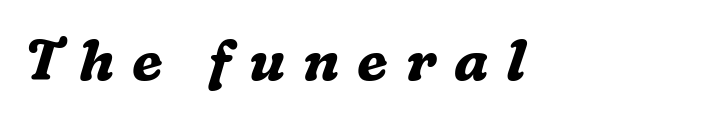
The passage shown is typed in a proportional face where columns would drift. Quick note: underline off. A typesetter would call this heavily tracked-out type. This is serif lettering, the kind often seen in printed books. Weight check: bold — yes, fully. Slanted lettering throughout.
